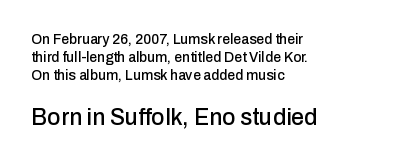
Q: Is the text italic (slanted)? A: No, it is upright.
Q: Is the text underlined? A: No.
Q: How is the paragraph aligned? A: Left-aligned.
Q: Is the spacing between letters normal or unusually wide? A: Normal.
Q: Is the spacing between lines tight, normal or loose? A: Normal.
Q: Which block of text is set in a larger size, the first (top) or the second (bottom)? A: The second (bottom) one.
